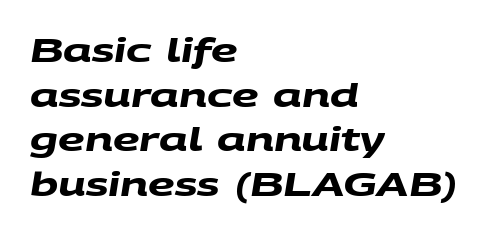
The text was rendered using a sans face with plain stroke endings. I'd describe the lettering as bold — thick and assertive. Whoever set this chose a conventional vertical rhythm. The passage is arranged the way most books set body copy — flush left. The face used here is proportionally spaced, like ordinary book or web type. Tracking value appears to be zero — textbook default spacing.
